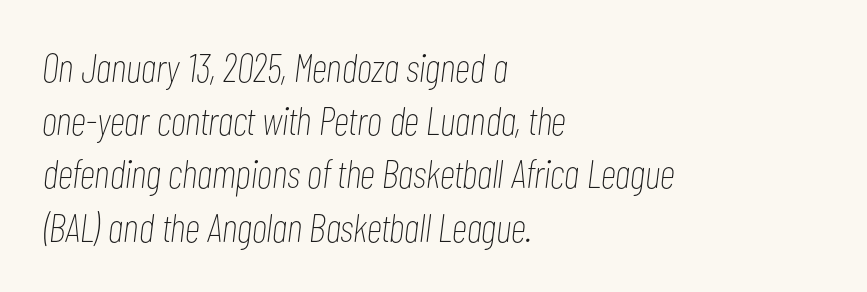
{"italic": "yes", "lean": "right", "slant_degrees": 7, "bold": "no", "weight": "thin", "width": "condensed", "stroke_contrast": "low", "x_height": "medium", "monospaced": "no", "underline": "no", "align": "left", "line_spacing": "normal", "line_spacing_ratio": 1.33, "letter_spacing": "normal", "letter_spacing_em": 0.0, "glyph_px": 40}
